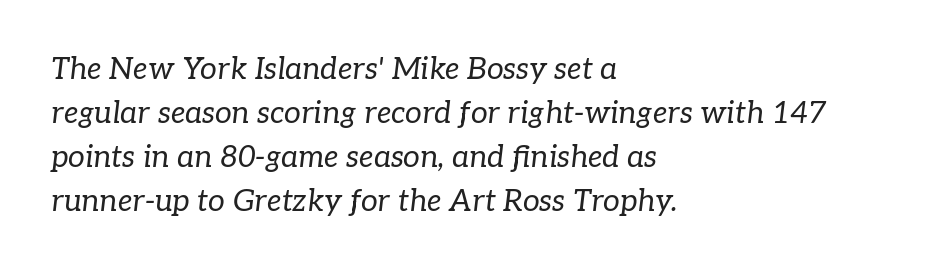
The image shows 30 px regular-weight serif type, italic (leaning right); set left-aligned, normal line spacing (1.47x), normal letter spacing, not underlined; low stroke contrast and a medium x-height.
